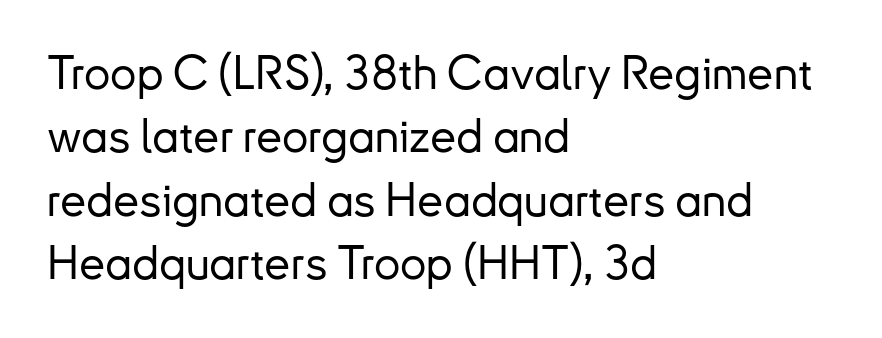
The passage shown is typed in a proportional face where columns would drift. Characters follow at the spacing the type designer built in. In terms of posture, this sample is upright. Regarding leading, the lines here are spaced in the standard way. Horizontally, the lines are justified to the leading edge only. Grotesque or geometric, the face here clearly has no serifs.
